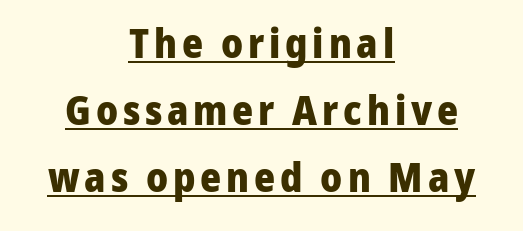
Q: Is the text bold? A: Yes.
Q: Is the text italic (slanted)? A: No, it is upright.
Q: Is the typeface a serif or a sans-serif typeface? A: Sans-serif.
Q: Is the text underlined? A: Yes.
Q: How is the paragraph aligned? A: Centered.
Q: Is the spacing between lines tight, normal or loose? A: Normal.
Q: Width (condensed, normal, or wide)? A: Normal.
Q: Stroke contrast? A: Low.
Q: x-height? A: Medium.
Q: Monospaced? A: No.
